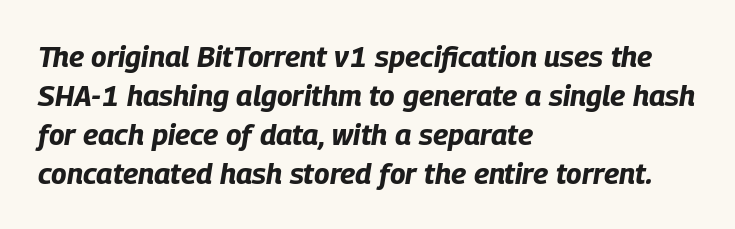
Q: Is the text bold? A: Yes.
Q: Is the text italic (slanted)? A: Yes, it leans right by about 9 degrees.
Q: Is the text underlined? A: No.
Q: How is the paragraph aligned? A: Left-aligned.
Q: Is the spacing between letters normal or unusually wide? A: Normal.
Q: Is the spacing between lines tight, normal or loose? A: Normal.
Q: Width (condensed, normal, or wide)? A: Condensed.
Q: Stroke contrast? A: Low.
Q: x-height? A: Large.
Q: Monospaced? A: No.
